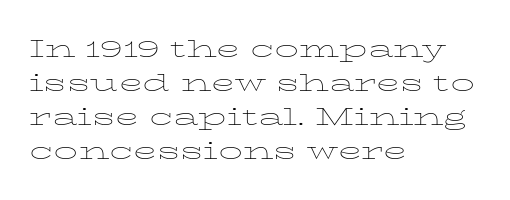
The image shows 24 px text type, upright; set left-aligned, normal line spacing (1.42x), normal letter spacing, not underlined.
